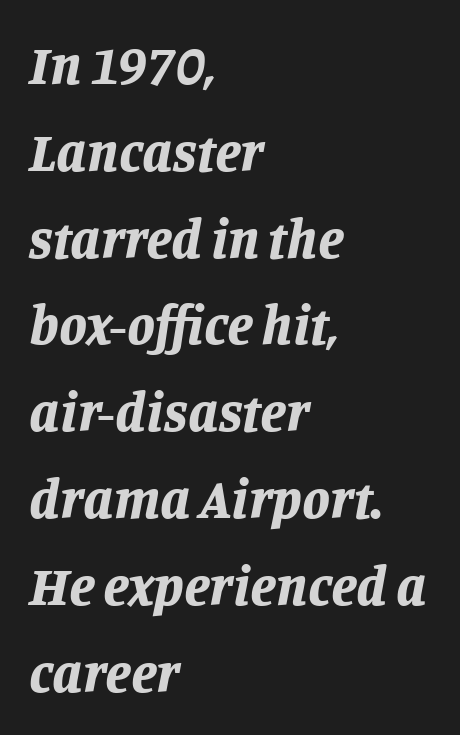
Unmarked baselines from the first word to the last. In CSS terms this would be text-align: left. Do the characters align in a grid? No, the font is proportional. How would I describe the line gaps? Plain and ordinary. This is heavy type, rendered in bold. It's the slanting kind of type.
